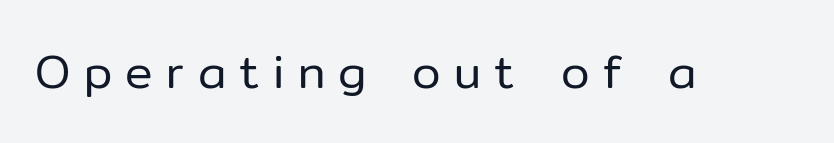
{"serif": "no", "italic": "no", "bold": "no", "weight": "regular", "width": "normal", "stroke_contrast": "low", "x_height": "medium", "monospaced": "no", "underline": "no", "letter_spacing": "wide", "letter_spacing_em": 0.29, "glyph_px": 46}
